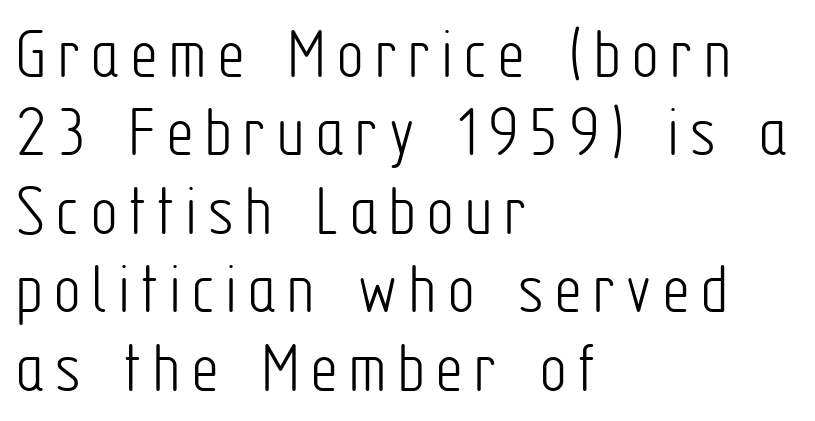
Q: Is the text bold? A: No.
Q: Is the text italic (slanted)? A: No, it is upright.
Q: Is the typeface a serif or a sans-serif typeface? A: Sans-serif.
Q: Is the text underlined? A: No.
Q: How is the paragraph aligned? A: Left-aligned.
Q: Is the spacing between lines tight, normal or loose? A: Tight.
Q: Width (condensed, normal, or wide)? A: Condensed.
Q: Stroke contrast? A: Low.
Q: x-height? A: Medium.
Q: Monospaced? A: No.
